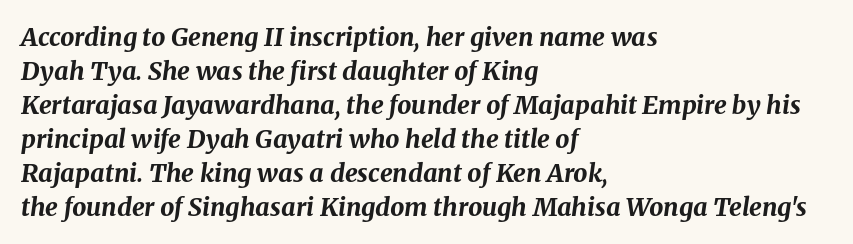
Q: Is the text bold? A: Yes.
Q: Is the text italic (slanted)? A: Yes, it leans right by about 8 degrees.
Q: Is the text underlined? A: No.
Q: How is the paragraph aligned? A: Left-aligned.
Q: Is the spacing between letters normal or unusually wide? A: Normal.
Q: Is the spacing between lines tight, normal or loose? A: Normal.
